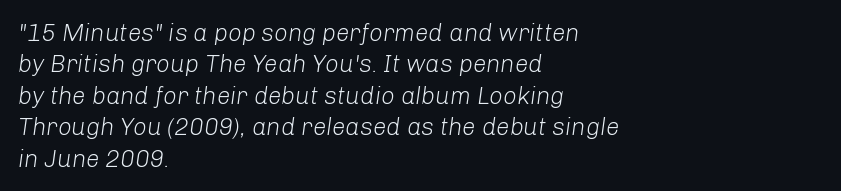
Q: Is the text bold? A: No.
Q: Is the text italic (slanted)? A: Yes, it leans right by about 8 degrees.
Q: Is the text underlined? A: No.
Q: How is the paragraph aligned? A: Left-aligned.
Q: Is the spacing between letters normal or unusually wide? A: Normal.
Q: Is the spacing between lines tight, normal or loose? A: Normal.
